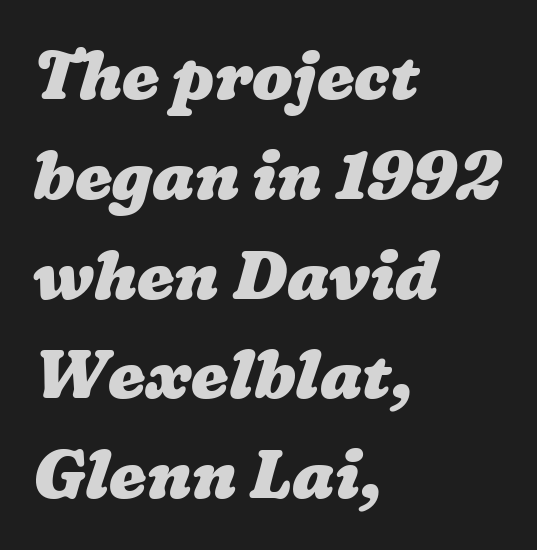
Leading: standard. Anything drawn beneath the words? Only blank space. The strokes are fattened all the way to bold. All the whitespace from short lines collects on the right. Here the designer chose a conventional face with non-uniform glyph widths. Words appear dense and cohesive because spacing is normal.
